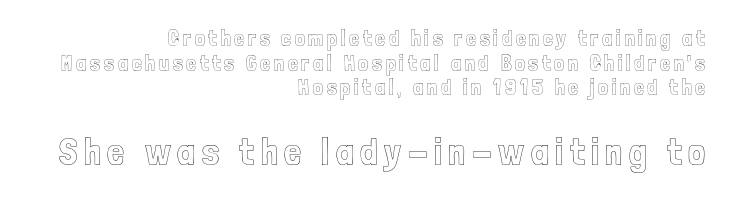
Q: Is the text italic (slanted)? A: No, it is upright.
Q: Is the text underlined? A: No.
Q: How is the paragraph aligned? A: Right-aligned.
Q: Is the spacing between lines tight, normal or loose? A: Tight.
Q: Which block of text is set in a larger size, the first (top) or the second (bottom)? A: The second (bottom) one.
Q: Width (condensed, normal, or wide)? A: Condensed.
Q: x-height? A: Medium.
Q: Monospaced? A: No.
